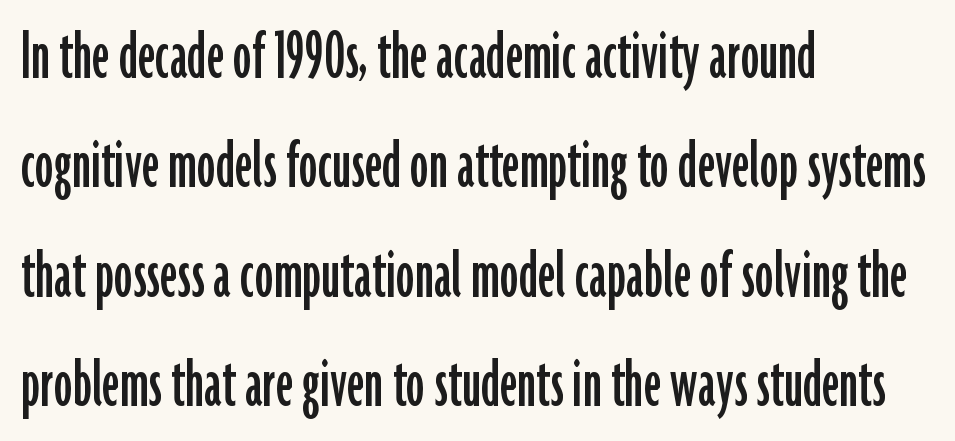
Italic? Not at all — the glyphs are vertical. The words here are not underlined. In CSS terms this would be text-align: left. Spacing verdict: proportional, widths tailored to each character. Vertically, the passage feels balanced, rows spaced as you'd expect.
